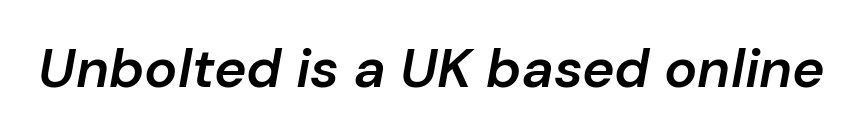
Q: Is the text bold? A: Semi-bold.
Q: Is the text italic (slanted)? A: Yes, it leans right by about 10 degrees.
Q: Is the text underlined? A: No.
Q: Is the spacing between letters normal or unusually wide? A: Normal.
Q: Width (condensed, normal, or wide)? A: Normal.
Q: Stroke contrast? A: Low.
Q: x-height? A: Medium.
Q: Monospaced? A: No.
